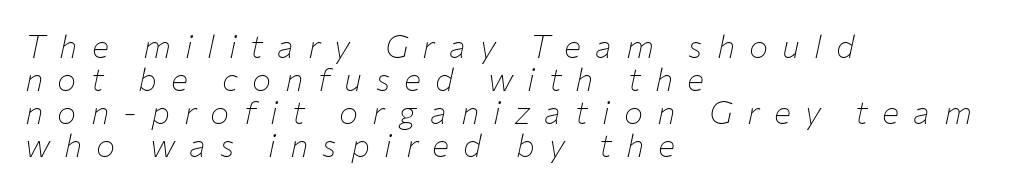
The image shows 32 px thin type, italic (leaning right); set left-aligned, tight line spacing (1.03x), unusually wide letter spacing (+0.44 em), not underlined; low stroke contrast and a medium x-height.
